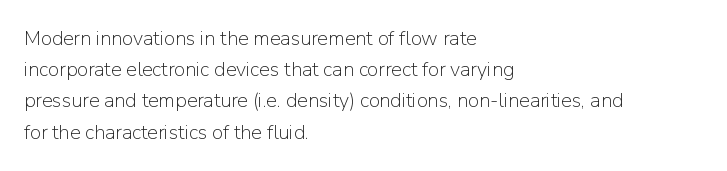
Between one letter and the next there's only the usual sliver of space. Letters rest on an invisible, unmarked baseline. Does the copy run flush right? No — it runs flush left. Nothing heavy about these letters — not bold at all.
